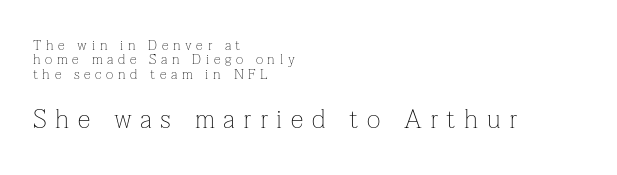
Caption: face not bold, strokes unweighted. You get the small type first, then a jump to larger type. A student would call this left alignment; a typographer would say flush left, rag right. Vertical strokes here are truly vertical. Leading: reduced. The tracking reads as deliberately expanded to a designer's eye.
